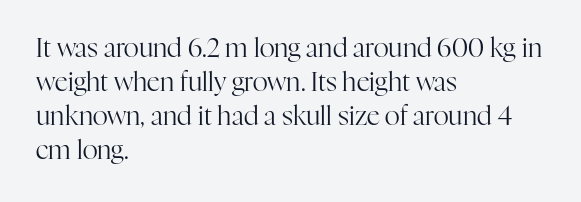
Q: Is the text bold? A: No.
Q: Is the text italic (slanted)? A: No, it is upright.
Q: Is the text underlined? A: No.
Q: How is the paragraph aligned? A: Left-aligned.
Q: Is the spacing between letters normal or unusually wide? A: Normal.
Q: Is the spacing between lines tight, normal or loose? A: Normal.
